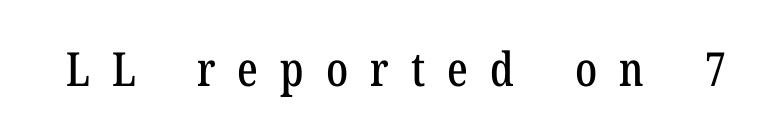
The letterforms stand isolated, each surrounded by extra space. Tall strokes in this sample are plumb rather than angled. Note the varied advance widths — an 'i' is clearly narrower than an 'm'. Note: serifs present on the glyphs.
